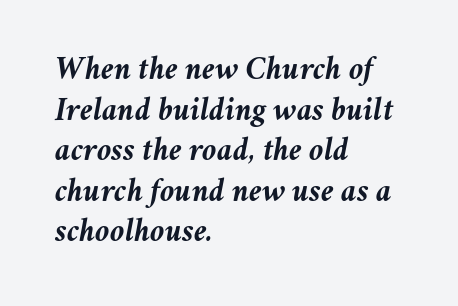
The face used here is rendered with its standard letterfit. The characters look thick and weighty, a clear bold. Clear beneath every line of the passage. In CSS terms this would be text-align: left.
